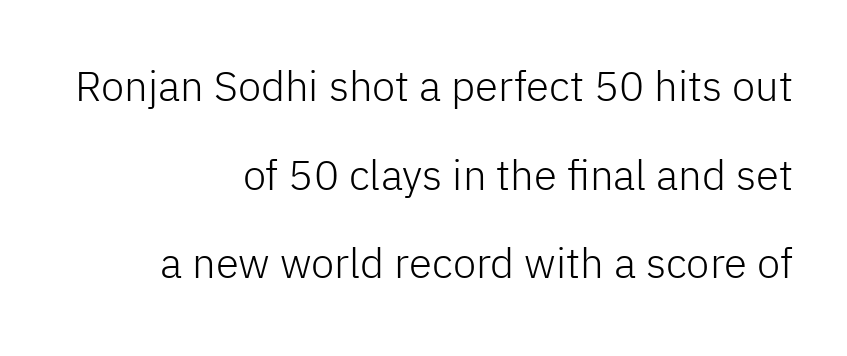
The image shows 42 px light sans-serif type, upright; set right-aligned, loose line spacing (2.11x), normal letter spacing, not underlined; low stroke contrast and a medium x-height.
